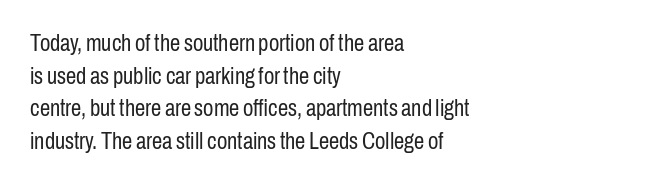
The image shows 23 px text type, upright; set left-aligned, normal line spacing (1.42x), normal letter spacing, not underlined.
